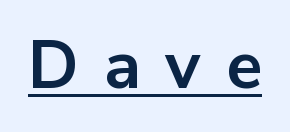
Q: Is the text bold? A: Yes.
Q: Is the text italic (slanted)? A: No, it is upright.
Q: Is the typeface a serif or a sans-serif typeface? A: Sans-serif.
Q: Is the text underlined? A: Yes.
Q: Is the spacing between letters normal or unusually wide? A: Unusually wide.
Q: Width (condensed, normal, or wide)? A: Normal.
Q: Stroke contrast? A: Low.
Q: x-height? A: Medium.
Q: Monospaced? A: No.
